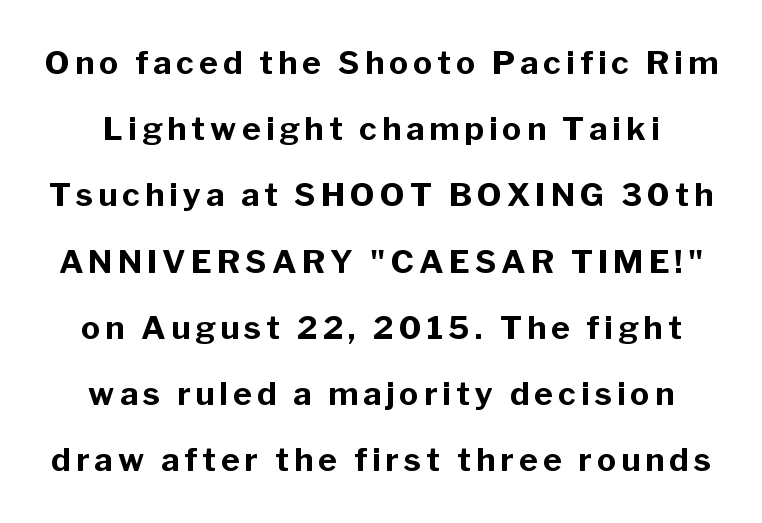
The face used here is proportionally spaced, like ordinary book or web type. The baseline area is clear. The rendering shows plain stroke endings on the letterforms — a sans-serif design. Heavy-handed strokes throughout: this text is bold.
